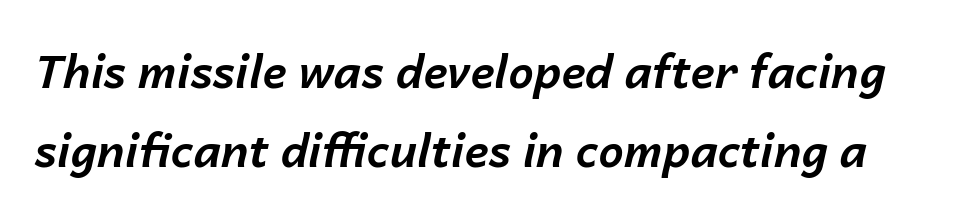
Q: Is the text bold? A: Yes.
Q: Is the text italic (slanted)? A: Yes, it leans right by about 14 degrees.
Q: Is the text underlined? A: No.
Q: Is the spacing between letters normal or unusually wide? A: Normal.
Q: Width (condensed, normal, or wide)? A: Normal.
Q: Stroke contrast? A: Low.
Q: x-height? A: Medium.
Q: Monospaced? A: No.
